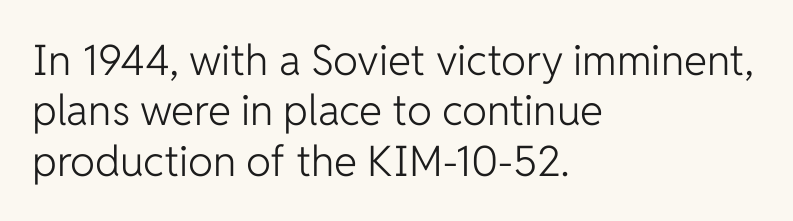
The image shows 42 px light sans-serif type, upright; set left-aligned, line spacing 1.2x, normal letter spacing, not underlined; low stroke contrast and a medium x-height.
